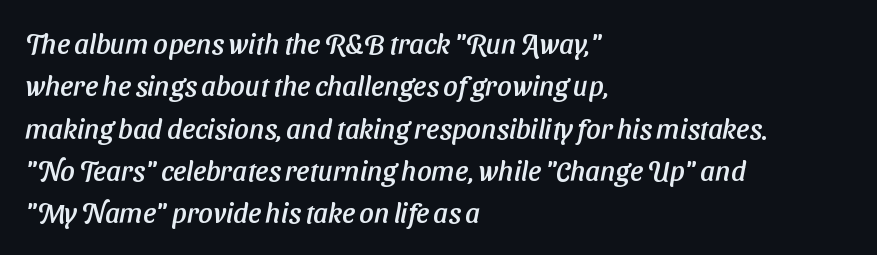
{"serif": "no", "width": "normal", "stroke_contrast": "low", "x_height": "medium", "monospaced": "no", "underline": "no", "align": "left", "line_spacing": "normal", "line_spacing_ratio": 1.51, "letter_spacing": "normal", "letter_spacing_em": 0.0, "glyph_px": 28}
